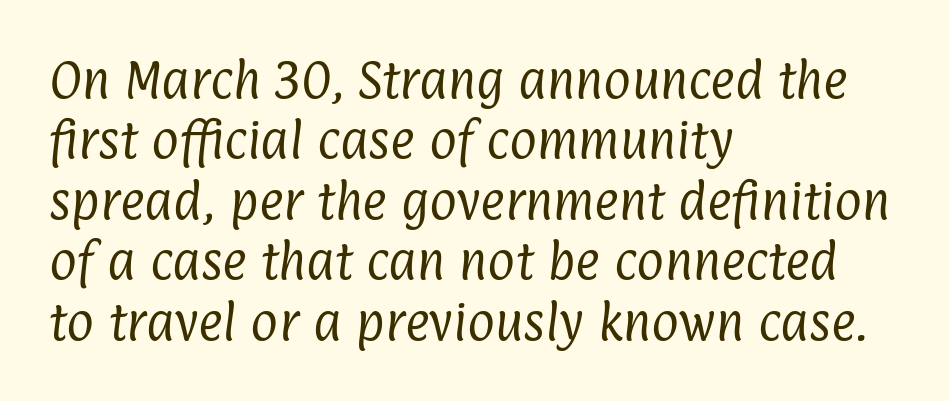
Q: Is the text bold? A: No.
Q: Is the typeface a serif or a sans-serif typeface? A: Sans-serif.
Q: Is the text underlined? A: No.
Q: How is the paragraph aligned? A: Left-aligned.
Q: Is the spacing between letters normal or unusually wide? A: Normal.
Q: Is the spacing between lines tight, normal or loose? A: Normal.
Q: Width (condensed, normal, or wide)? A: Condensed.
Q: Stroke contrast? A: Low.
Q: x-height? A: Medium.
Q: Monospaced? A: No.
